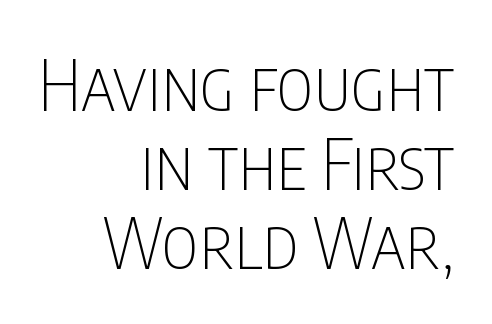
Q: Is the text bold? A: No.
Q: Is the text italic (slanted)? A: No, it is upright.
Q: Is the typeface a serif or a sans-serif typeface? A: Sans-serif.
Q: Is the text underlined? A: No.
Q: How is the paragraph aligned? A: Right-aligned.
Q: Is the spacing between letters normal or unusually wide? A: Normal.
Q: Is the spacing between lines tight, normal or loose? A: Tight.
Q: Width (condensed, normal, or wide)? A: Condensed.
Q: Stroke contrast? A: Low.
Q: x-height? A: Large.
Q: Monospaced? A: No.
